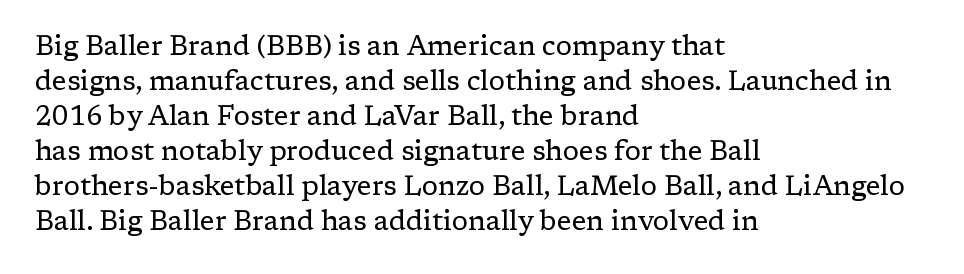
Q: Is the text bold? A: No.
Q: Is the text italic (slanted)? A: No, it is upright.
Q: Is the text underlined? A: No.
Q: How is the paragraph aligned? A: Left-aligned.
Q: Is the spacing between letters normal or unusually wide? A: Normal.
Q: Is the spacing between lines tight, normal or loose? A: Normal.
